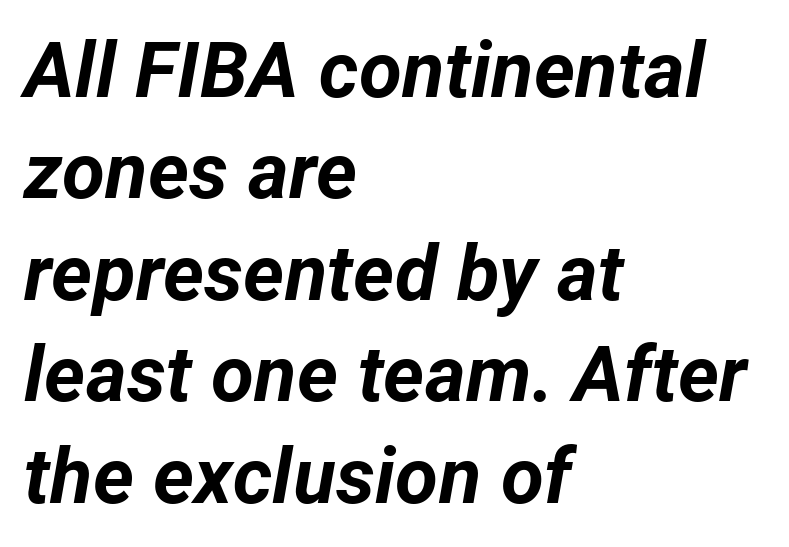
The image shows 78 px bold type, italic (leaning right); set left-aligned, normal line spacing (1.3x), normal letter spacing, not underlined; low stroke contrast and a medium x-height.
